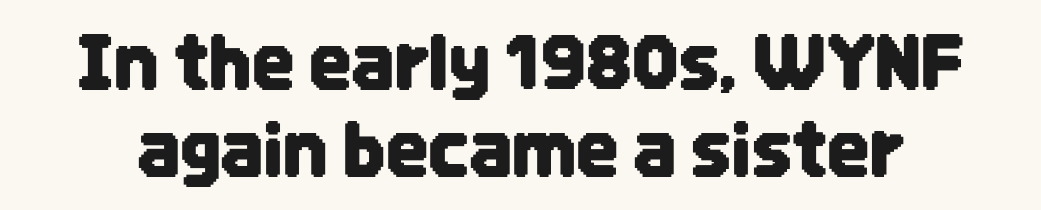
{"serif": "no", "italic": "no", "width": "condensed", "stroke_contrast": "low", "x_height": "large", "monospaced": "no", "underline": "no", "line_spacing_ratio": 1.17, "letter_spacing": "normal", "letter_spacing_em": 0.0, "glyph_px": 74}
